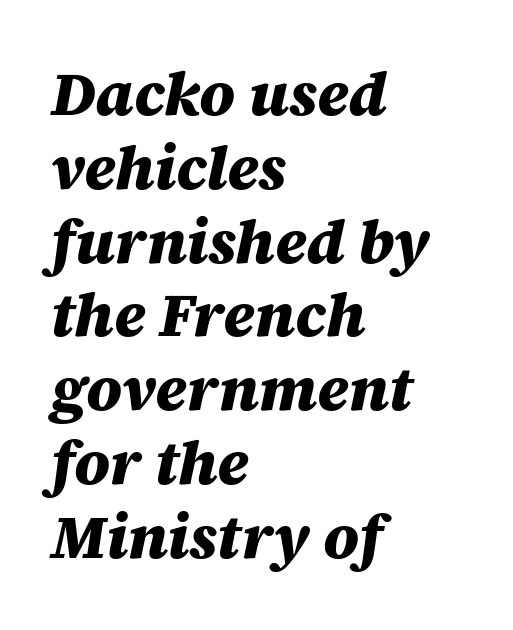
Q: Is the text bold? A: Yes.
Q: Is the text italic (slanted)? A: Yes, it leans right by about 12 degrees.
Q: Is the text underlined? A: No.
Q: How is the paragraph aligned? A: Left-aligned.
Q: Is the spacing between letters normal or unusually wide? A: Normal.
Q: Width (condensed, normal, or wide)? A: Normal.
Q: Stroke contrast? A: Medium.
Q: x-height? A: Large.
Q: Monospaced? A: No.
